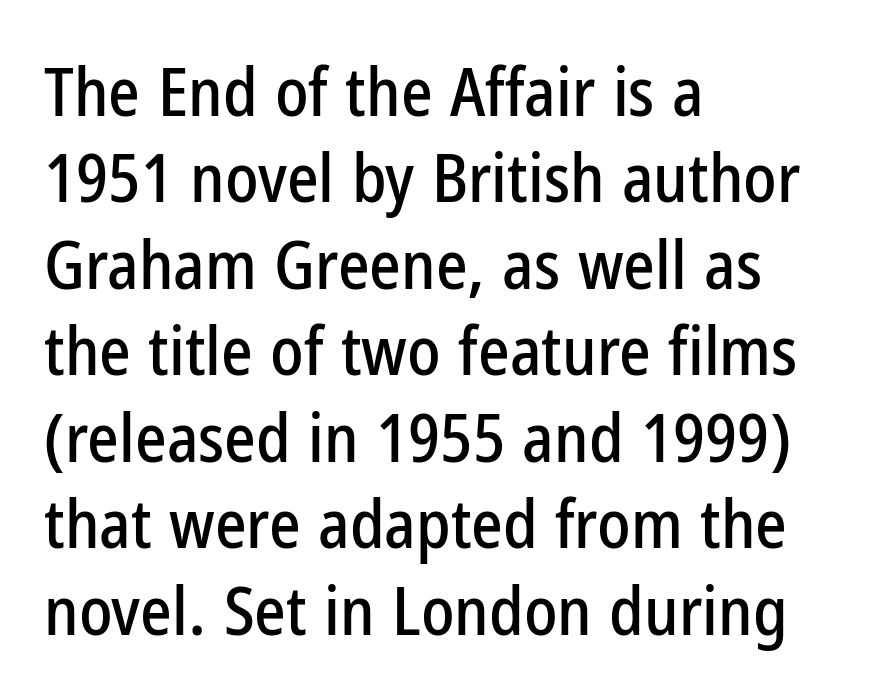
Horizontal alignment here is leftward, the default for most running prose. This is roman type, the default non-slanted kind. Check under the words: just untouched page. Nothing unusual about the tracking: characters are spaced as the font intends. The passage shown stacks its lines at a standard gap. In terms of letterform style, serifs are entirely absent.
